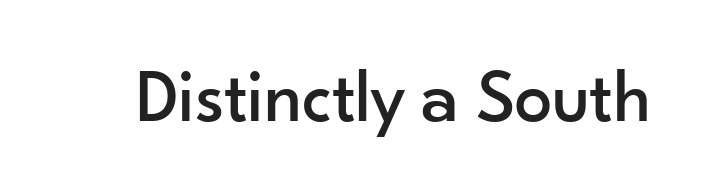
The image shows 75 px sans-serif type, upright; set normal letter spacing, not underlined; low stroke contrast and a small x-height.
